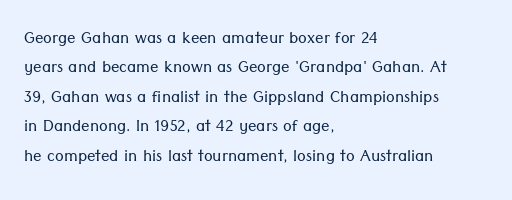
Q: Is the text bold? A: No.
Q: Is the text italic (slanted)? A: No, it is upright.
Q: Is the text underlined? A: No.
Q: How is the paragraph aligned? A: Left-aligned.
Q: Is the spacing between letters normal or unusually wide? A: Normal.
Q: Is the spacing between lines tight, normal or loose? A: Normal.
